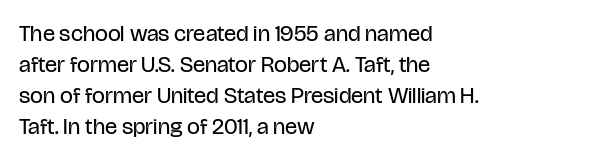
{"italic": "no", "bold": "no", "underline": "no", "align": "left", "line_spacing": "normal", "line_spacing_ratio": 1.35, "letter_spacing": "normal", "letter_spacing_em": 0.0, "glyph_px": 23}
